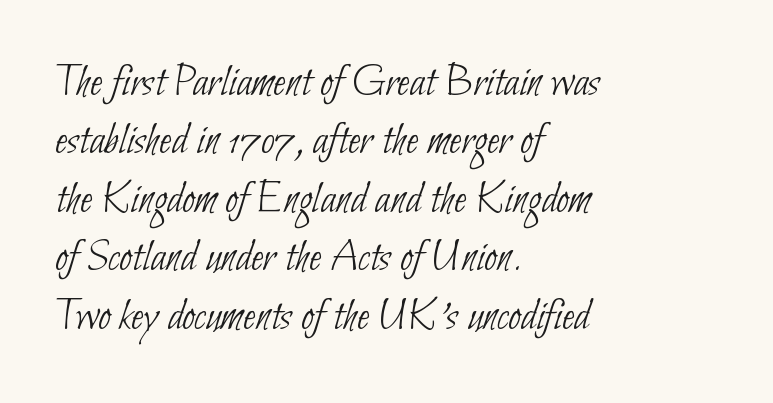
{"serif": "no", "bold": "no", "weight": "thin", "width": "condensed", "stroke_contrast": "low", "x_height": "small", "monospaced": "no", "underline": "no", "align": "left", "line_spacing": "normal", "line_spacing_ratio": 1.27, "letter_spacing": "normal", "letter_spacing_em": 0.0, "glyph_px": 46}
